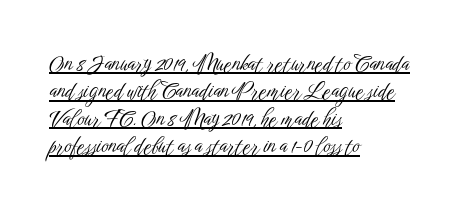
Q: Is the text bold? A: No.
Q: Is the text italic (slanted)? A: Yes.
Q: Is the text underlined? A: Yes.
Q: How is the paragraph aligned? A: Left-aligned.
Q: Is the spacing between letters normal or unusually wide? A: Normal.
Q: Is the spacing between lines tight, normal or loose? A: Normal.
